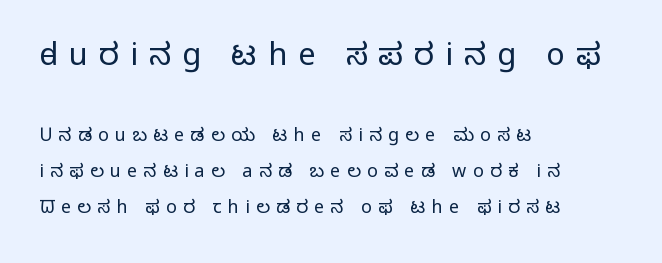
{"serif": "no", "italic": "no", "bold": "no", "weight": "light", "width": "normal", "stroke_contrast": "low", "x_height": "medium", "monospaced": "no", "underline": "no", "align": "left", "line_spacing": "loose", "line_spacing_ratio": 2.01, "letter_spacing": "wide", "letter_spacing_em": 0.35, "larger_block": "first", "size_ratio": 1.72, "glyph_px": 31}
